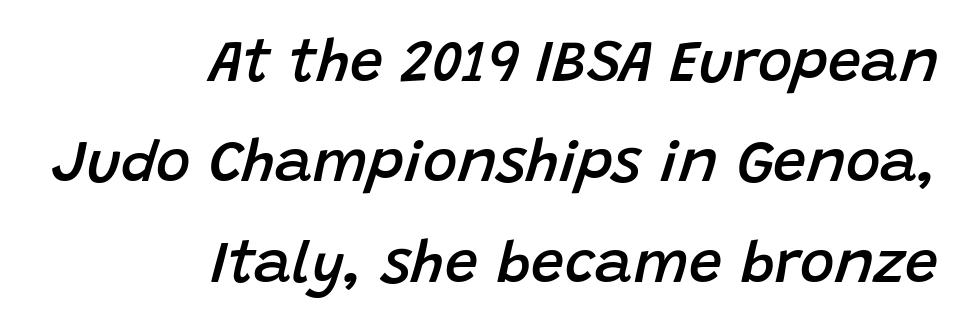
{"italic": "yes", "lean": "right", "slant_degrees": 15, "bold": "semi", "weight": "semibold", "width": "normal", "stroke_contrast": "low", "x_height": "large", "monospaced": "no", "underline": "no", "align": "right", "line_spacing": "normal", "line_spacing_ratio": 1.7, "letter_spacing": "normal", "letter_spacing_em": 0.0, "glyph_px": 59}
